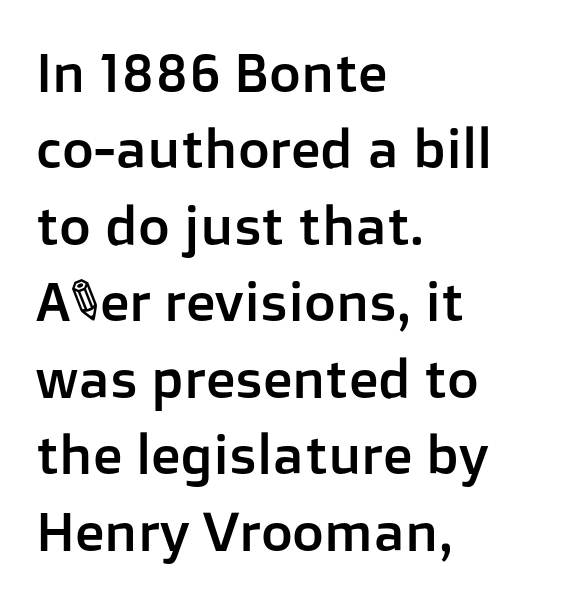
The font's upright variant was chosen for this text. Honestly, the letter spacing is just normal — you wouldn't notice it. No feet cap the strokes, marking this as sans-serif type. Rule under the text: the space is simply empty. Proportional: the letters do not fall into vertical columns. The passage shown stacks its lines at a standard gap.
